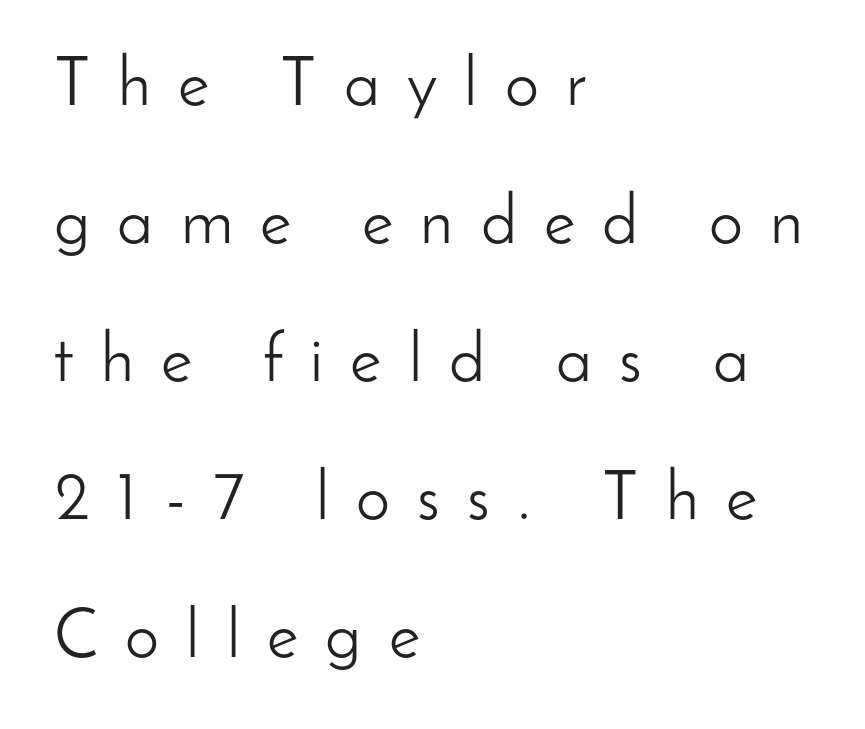
{"serif": "no", "italic": "no", "bold": "no", "weight": "light", "width": "normal", "stroke_contrast": "low", "x_height": "small", "monospaced": "no", "underline": "no", "align": "left", "line_spacing": "loose", "line_spacing_ratio": 2.03, "letter_spacing": "wide", "letter_spacing_em": 0.4, "glyph_px": 68}
